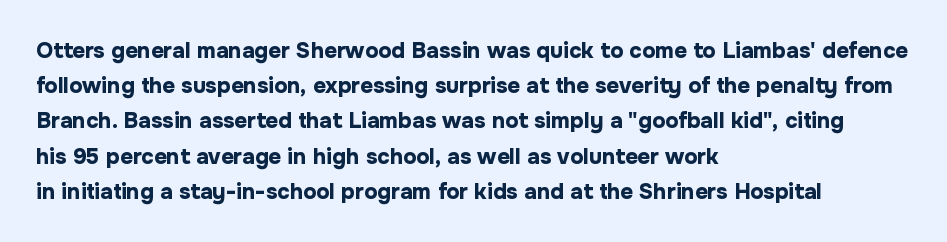
The image shows 22 px bold type, upright; set left-aligned, normal line spacing (1.6x), normal letter spacing, not underlined.
